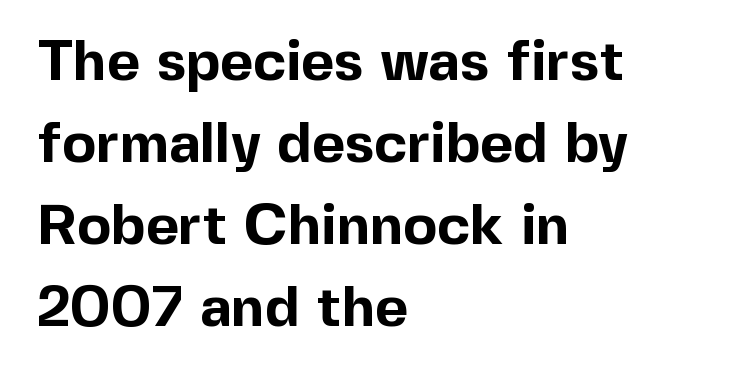
The image shows 57 px bold sans-serif type, upright; set left-aligned, normal line spacing (1.44x), normal letter spacing, not underlined; a medium x-height.
